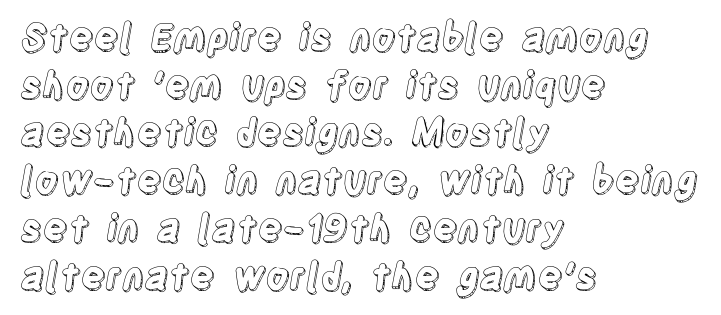
Check the space under the baseline: it is left empty. The lines sit at an ordinary, default distance from one another. Honestly, the letter spacing is just normal — you wouldn't notice it. Compared with a centered layout, this one pins lines to the left instead. Is this a fixed-width face? No — the glyphs have proportional, varying widths.
